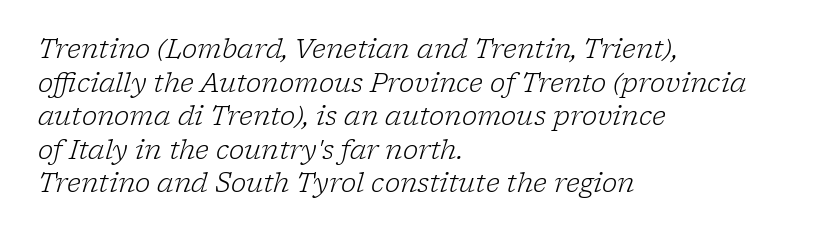
Nobody drew a line under any word here. Line beginnings align vertically; line endings do not. This sample uses plain, unmodified letter spacing. Summary of weight: not heavy and not bold.
